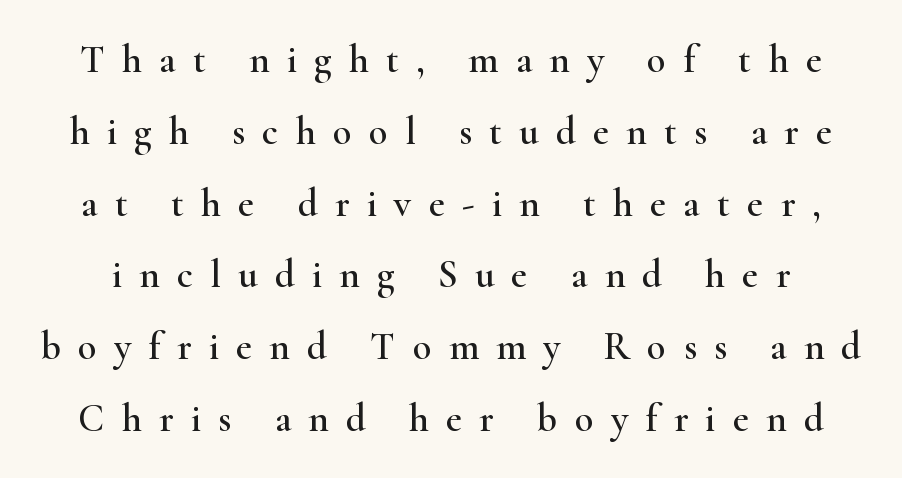
The image shows 39 px wide serif type, upright; set line spacing 1.84x, unusually wide letter spacing (+0.44 em), not underlined; high stroke contrast and a small x-height.
